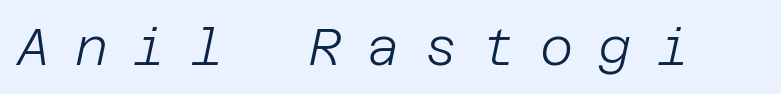
{"italic": "yes", "lean": "right", "slant_degrees": 12, "bold": "no", "weight": "light", "width": "normal", "stroke_contrast": "low", "x_height": "large", "underline": "no", "letter_spacing": "wide", "letter_spacing_em": 0.49, "glyph_px": 51}
